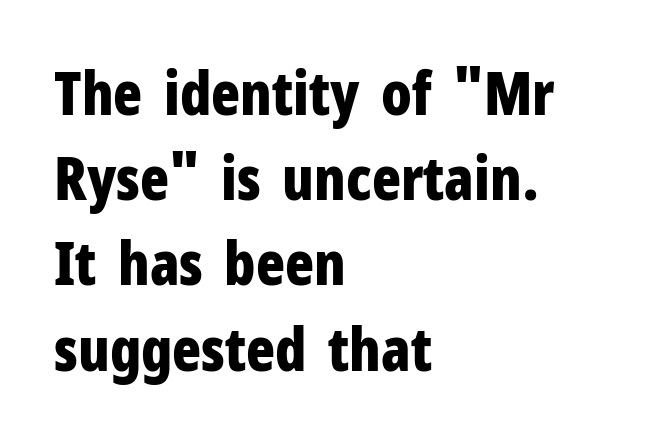
Q: Is the text bold? A: Yes.
Q: Is the text italic (slanted)? A: No, it is upright.
Q: Is the typeface a serif or a sans-serif typeface? A: Sans-serif.
Q: Is the text underlined? A: No.
Q: How is the paragraph aligned? A: Left-aligned.
Q: Is the spacing between letters normal or unusually wide? A: Normal.
Q: Is the spacing between lines tight, normal or loose? A: Normal.
Q: Width (condensed, normal, or wide)? A: Condensed.
Q: Stroke contrast? A: Low.
Q: x-height? A: Medium.
Q: Monospaced? A: No.
